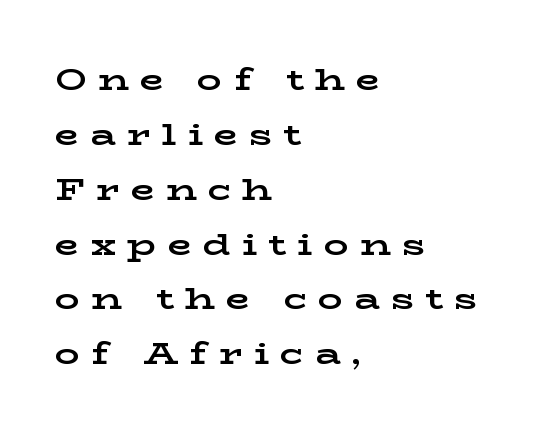
{"serif": "yes", "italic": "no", "bold": "yes", "weight": "bold", "width": "wide", "stroke_contrast": "low", "x_height": "medium", "monospaced": "no", "underline": "no", "align": "left", "line_spacing_ratio": 1.77, "letter_spacing": "wide", "letter_spacing_em": 0.36, "glyph_px": 31}
